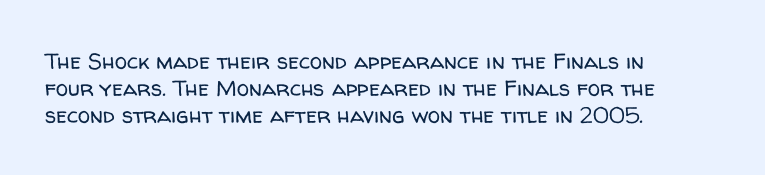
Q: Is the text bold? A: No.
Q: Is the text italic (slanted)? A: No, it is upright.
Q: Is the text underlined? A: No.
Q: How is the paragraph aligned? A: Left-aligned.
Q: Is the spacing between letters normal or unusually wide? A: Normal.
